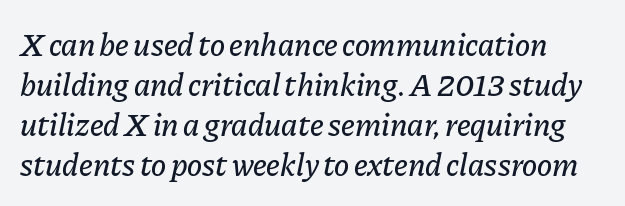
The image shows 32 px text type, italic (leaning right); set normal line spacing (1.25x), normal letter spacing, not underlined; low stroke contrast and a medium x-height.
